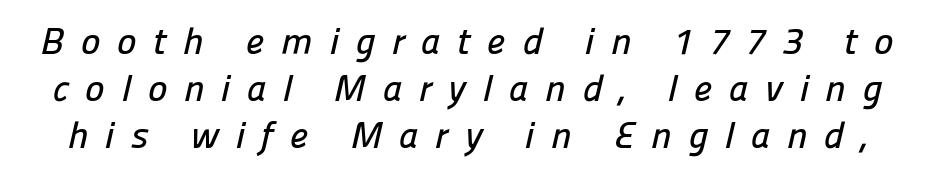
The image shows 37 px sans-serif type; set normal line spacing (1.27x), unusually wide letter spacing (+0.45 em), not underlined; low stroke contrast and a medium x-height.
